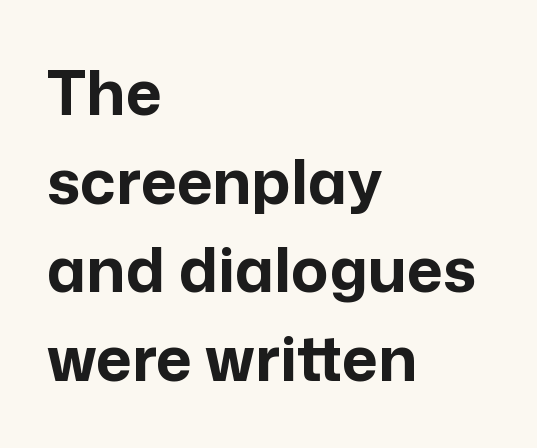
The image shows 62 px bold sans-serif type, upright; set left-aligned, normal line spacing (1.43x), normal letter spacing, not underlined; low stroke contrast and a medium x-height.
